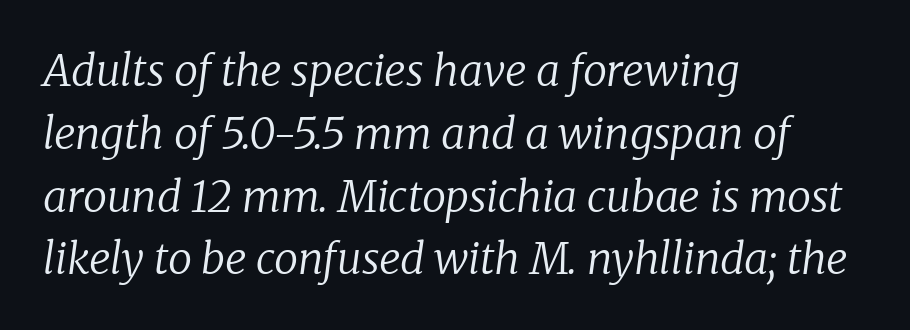
{"serif": "yes", "italic": "yes", "lean": "right", "slant_degrees": 8, "bold": "no", "weight": "regular", "width": "normal", "stroke_contrast": "low", "x_height": "medium", "monospaced": "no", "underline": "no", "align": "left", "line_spacing": "normal", "line_spacing_ratio": 1.46, "letter_spacing": "normal", "letter_spacing_em": 0.0, "glyph_px": 43}
